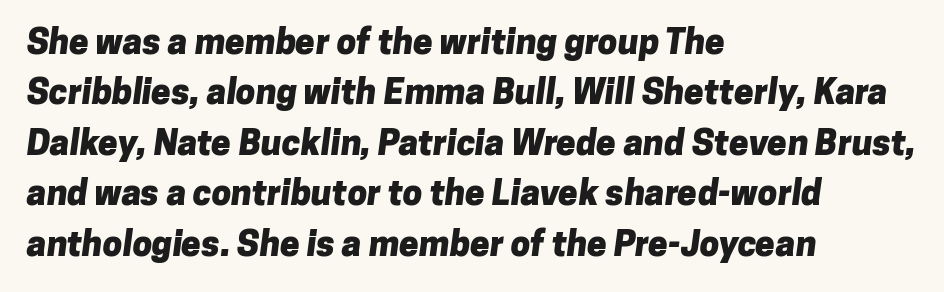
Q: Is the text bold? A: Yes.
Q: Is the typeface a serif or a sans-serif typeface? A: Sans-serif.
Q: Is the text underlined? A: No.
Q: How is the paragraph aligned? A: Left-aligned.
Q: Is the spacing between letters normal or unusually wide? A: Normal.
Q: Is the spacing between lines tight, normal or loose? A: Normal.
Q: Width (condensed, normal, or wide)? A: Normal.
Q: Stroke contrast? A: Low.
Q: x-height? A: Medium.
Q: Monospaced? A: No.
